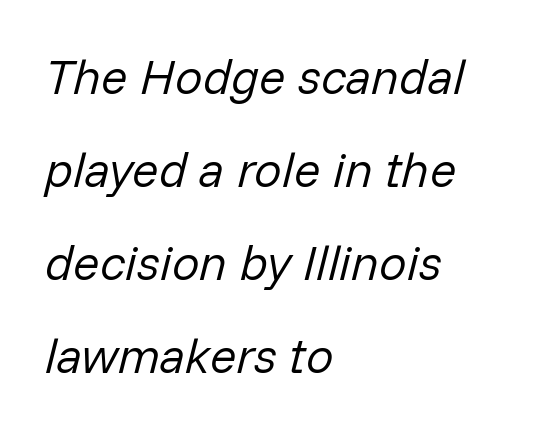
{"italic": "yes", "lean": "right", "slant_degrees": 14, "bold": "no", "weight": "regular", "width": "normal", "stroke_contrast": "low", "x_height": "medium", "monospaced": "no", "underline": "no", "align": "left", "line_spacing": "loose", "line_spacing_ratio": 1.9, "letter_spacing": "normal", "letter_spacing_em": 0.0, "glyph_px": 49}
